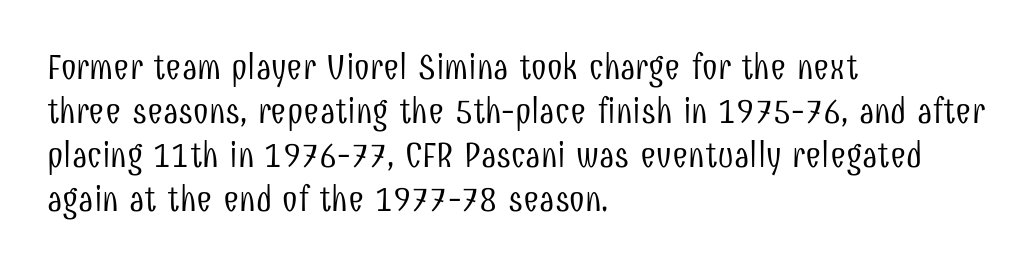
The image shows 35 px light, condensed sans-serif type, upright; set left-aligned, normal line spacing (1.26x), normal letter spacing, not underlined; low stroke contrast and a medium x-height.
